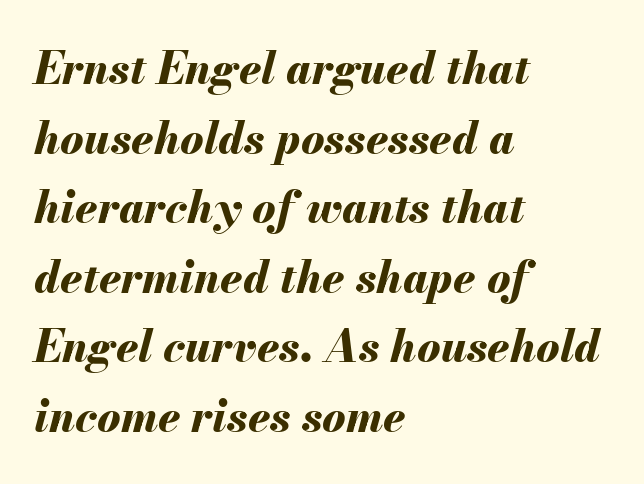
Q: Is the text bold? A: Yes.
Q: Is the text italic (slanted)? A: Yes, it leans right by about 13 degrees.
Q: Is the text underlined? A: No.
Q: How is the paragraph aligned? A: Left-aligned.
Q: Is the spacing between letters normal or unusually wide? A: Normal.
Q: Is the spacing between lines tight, normal or loose? A: Normal.
Q: Width (condensed, normal, or wide)? A: Normal.
Q: Stroke contrast? A: Medium.
Q: x-height? A: Small.
Q: Monospaced? A: No.
